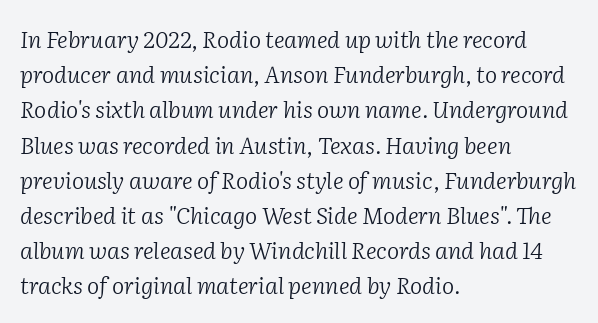
Only glyphs here, with clear space below each row. Slant detected: the letters are inclined. Default kerning and tracking; the words read as compact shapes. Short and long lines alike share a common starting point at left. Baseline-to-baseline distance is the conventional proportion of letter height.
